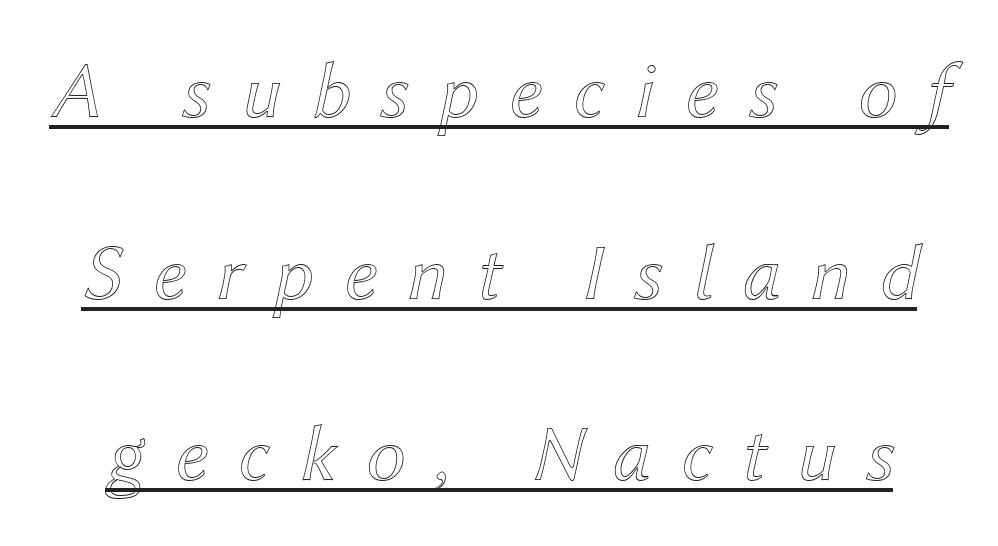
{"italic": "yes", "lean": "right", "slant_degrees": 12, "width": "normal", "x_height": "medium", "monospaced": "no", "underline": "yes", "line_spacing": "loose", "line_spacing_ratio": 2.27, "letter_spacing": "wide", "letter_spacing_em": 0.37, "glyph_px": 80}
